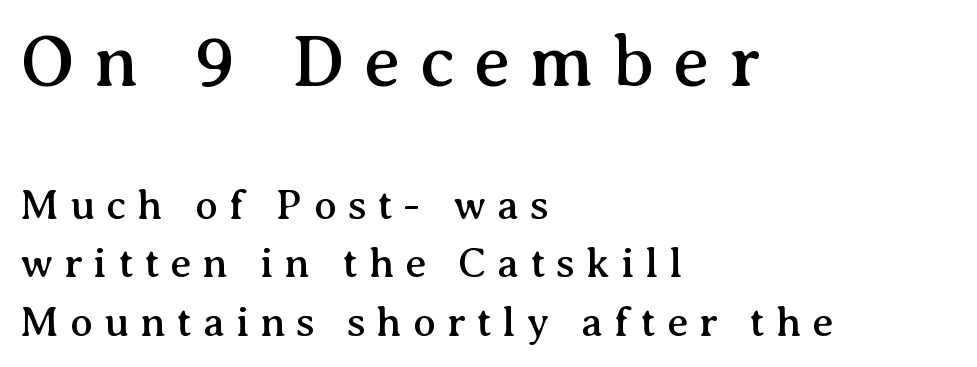
Q: Is the text italic (slanted)? A: No, it is upright.
Q: Is the typeface a serif or a sans-serif typeface? A: Serif.
Q: Is the text underlined? A: No.
Q: How is the paragraph aligned? A: Left-aligned.
Q: Is the spacing between letters normal or unusually wide? A: Unusually wide.
Q: Is the spacing between lines tight, normal or loose? A: Normal.
Q: Which block of text is set in a larger size, the first (top) or the second (bottom)? A: The first (top) one.
Q: Width (condensed, normal, or wide)? A: Normal.
Q: Stroke contrast? A: Medium.
Q: x-height? A: Medium.
Q: Monospaced? A: No.
